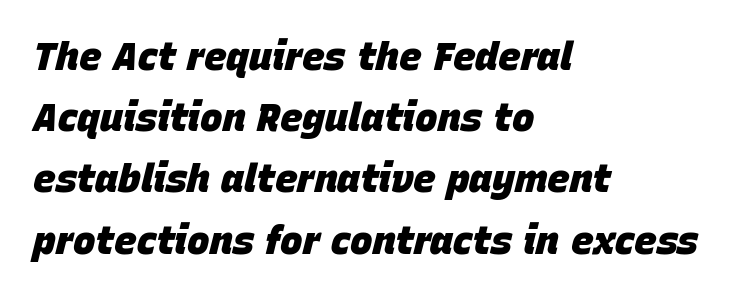
The letters are slanted; this is an italic face. The passage shown is not underscored anywhere. The passage is arranged the way most books set body copy — flush left. The vertical gap from one line to the next is medium.
